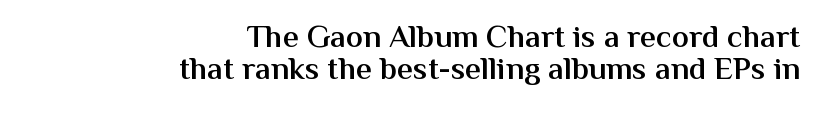
The image shows 32 px semibold sans-serif type, upright; set right-aligned, tight line spacing (1.01x), normal letter spacing, not underlined; medium stroke contrast and a medium x-height.
